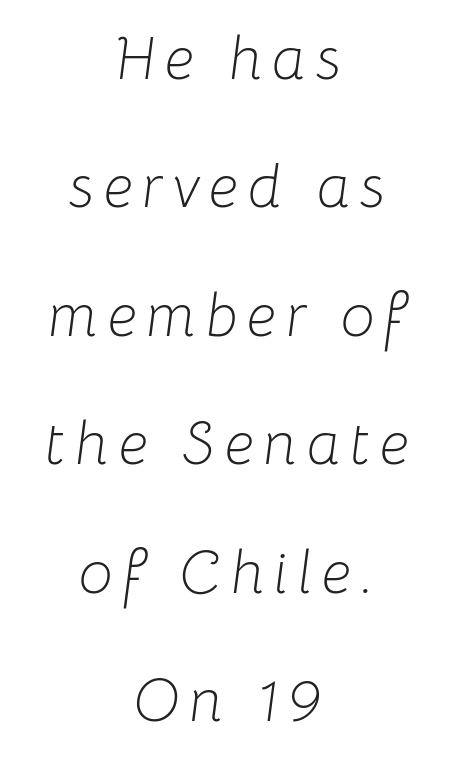
Q: Is the text bold? A: No.
Q: Is the text italic (slanted)? A: Yes, it leans right by about 8 degrees.
Q: Is the text underlined? A: No.
Q: How is the paragraph aligned? A: Centered.
Q: Is the spacing between lines tight, normal or loose? A: Loose.
Q: Width (condensed, normal, or wide)? A: Normal.
Q: Stroke contrast? A: Low.
Q: x-height? A: Medium.
Q: Monospaced? A: No.
